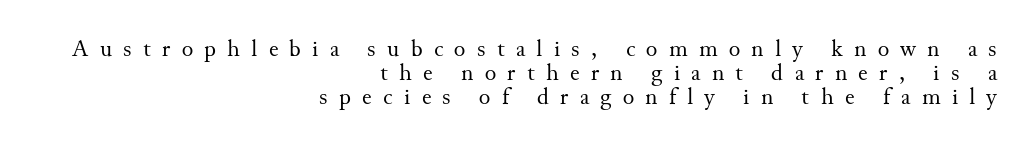
{"italic": "no", "bold": "no", "underline": "no", "align": "right", "line_spacing": "tight", "line_spacing_ratio": 0.99, "letter_spacing": "wide", "letter_spacing_em": 0.47, "glyph_px": 24}
